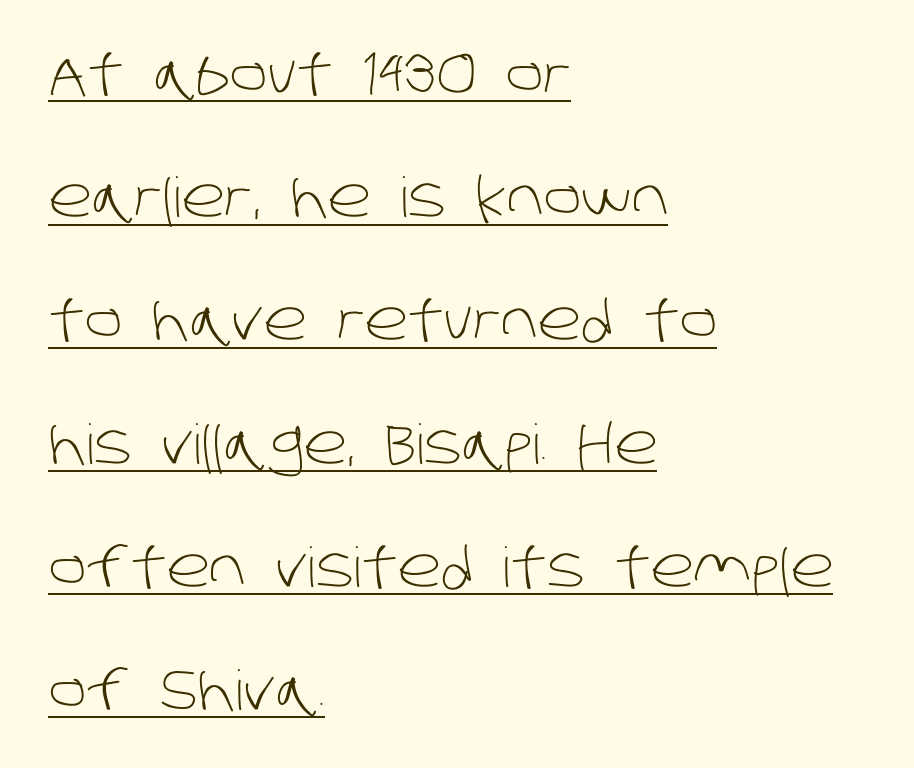
{"serif": "no", "bold": "no", "weight": "light", "width": "normal", "stroke_contrast": "low", "x_height": "large", "monospaced": "no", "underline": "yes", "align": "left", "line_spacing": "loose", "line_spacing_ratio": 2.24, "letter_spacing": "normal", "letter_spacing_em": 0.0, "glyph_px": 55}
